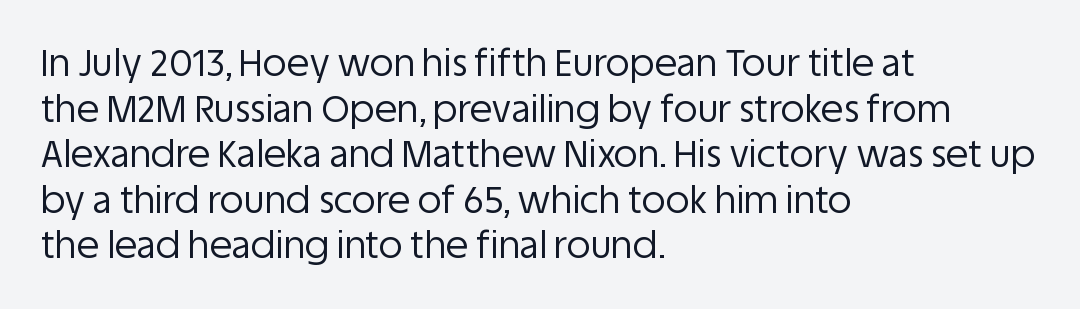
The image shows 37 px regular-weight sans-serif type, upright; set left-aligned, line spacing 1.23x, normal letter spacing, not underlined; low stroke contrast and a large x-height.
